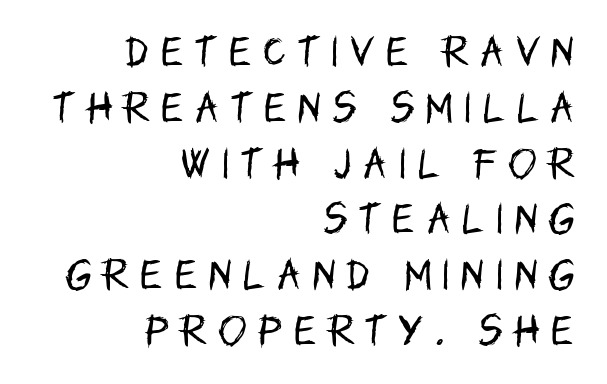
Q: Is the text bold? A: No.
Q: Is the text italic (slanted)? A: No, it is upright.
Q: Is the typeface a serif or a sans-serif typeface? A: Sans-serif.
Q: Is the text underlined? A: No.
Q: How is the paragraph aligned? A: Right-aligned.
Q: Is the spacing between letters normal or unusually wide? A: Unusually wide.
Q: Is the spacing between lines tight, normal or loose? A: Normal.
Q: Width (condensed, normal, or wide)? A: Condensed.
Q: Stroke contrast? A: Low.
Q: x-height? A: Large.
Q: Monospaced? A: No.
